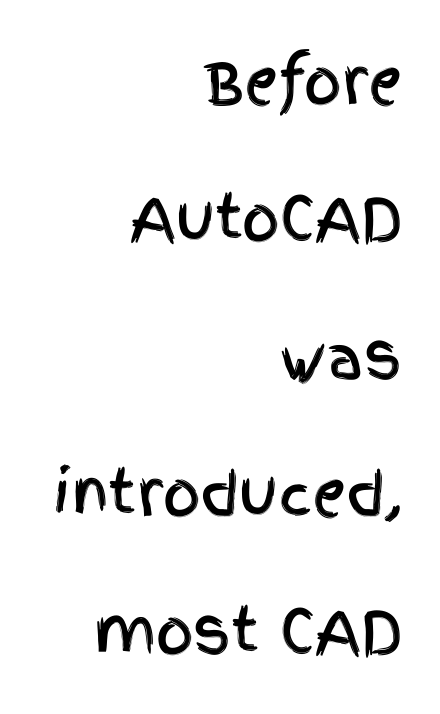
Q: Is the text italic (slanted)? A: No, it is upright.
Q: Is the typeface a serif or a sans-serif typeface? A: Sans-serif.
Q: Is the text underlined? A: No.
Q: How is the paragraph aligned? A: Right-aligned.
Q: Is the spacing between letters normal or unusually wide? A: Normal.
Q: Is the spacing between lines tight, normal or loose? A: Loose.
Q: Width (condensed, normal, or wide)? A: Condensed.
Q: x-height? A: Large.
Q: Monospaced? A: No.
